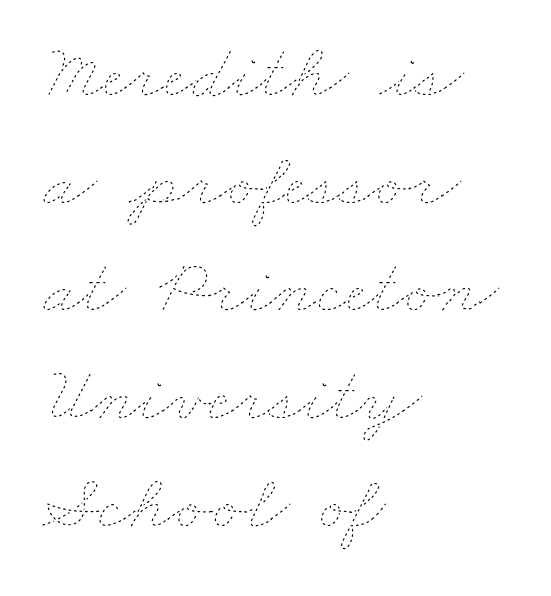
{"bold": "no", "weight": "thin", "width": "wide", "stroke_contrast": "low", "x_height": "small", "monospaced": "no", "underline": "no", "align": "left", "line_spacing": "normal", "line_spacing_ratio": 1.38, "letter_spacing": "normal", "letter_spacing_em": 0.0, "glyph_px": 78}
